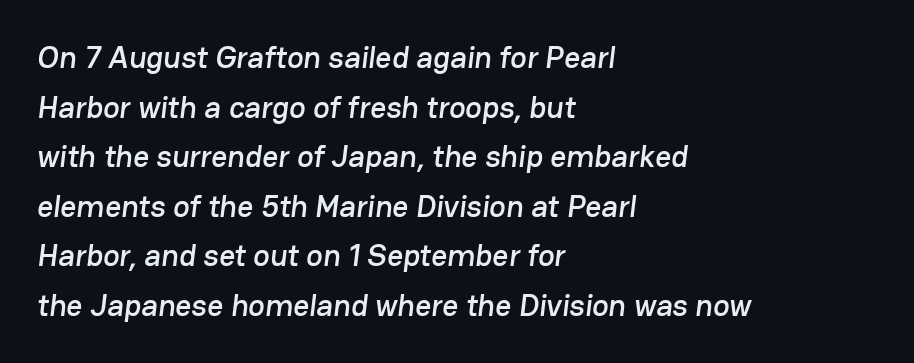
The image shows 31 px sans-serif type; set left-aligned, normal line spacing (1.6x), normal letter spacing, not underlined; low stroke contrast and a medium x-height.
